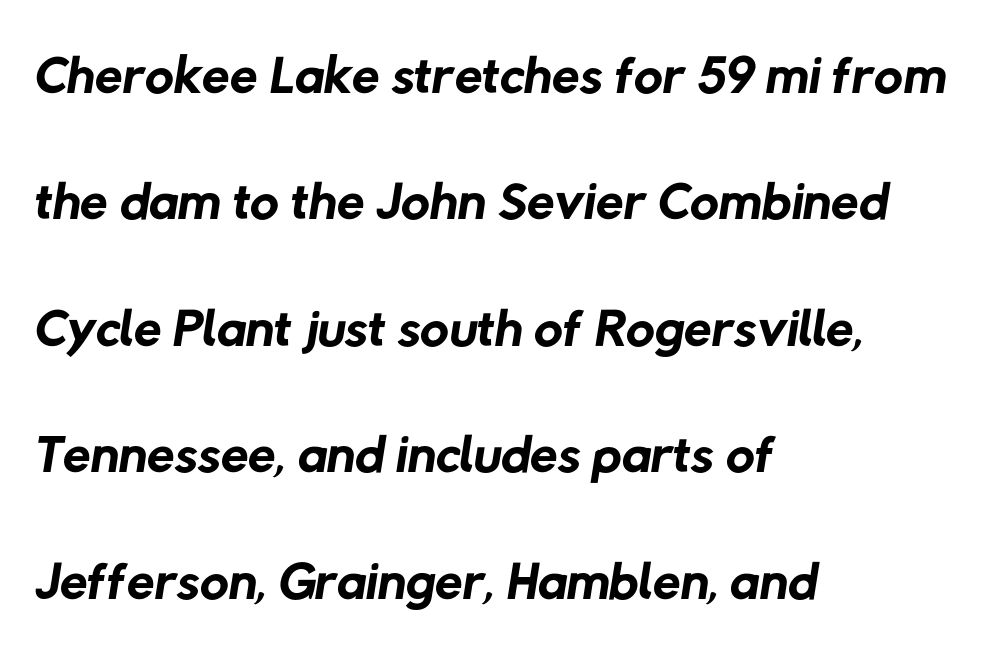
Q: Is the text bold? A: No.
Q: Is the typeface a serif or a sans-serif typeface? A: Sans-serif.
Q: Is the text underlined? A: No.
Q: How is the paragraph aligned? A: Left-aligned.
Q: Is the spacing between letters normal or unusually wide? A: Normal.
Q: Is the spacing between lines tight, normal or loose? A: Normal.
Q: Width (condensed, normal, or wide)? A: Normal.
Q: Stroke contrast? A: Low.
Q: x-height? A: Medium.
Q: Monospaced? A: No.
